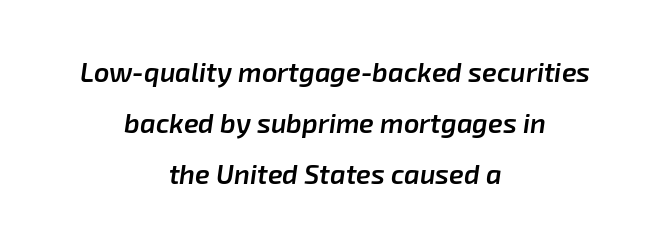
The image shows 27 px text type, italic (leaning right); set centered, line spacing 1.89x, normal letter spacing, not underlined.
